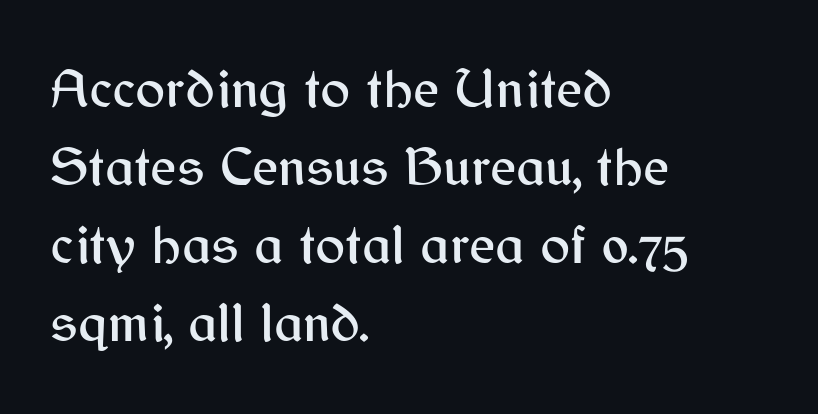
{"serif": "no", "italic": "no", "width": "normal", "stroke_contrast": "medium", "x_height": "medium", "monospaced": "no", "underline": "no", "align": "left", "line_spacing": "normal", "line_spacing_ratio": 1.39, "letter_spacing": "normal", "letter_spacing_em": 0.0, "glyph_px": 56}
